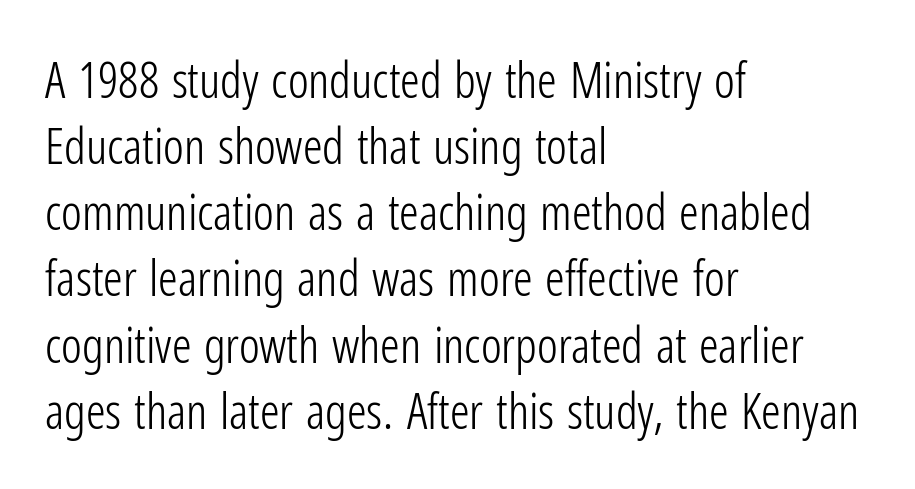
Q: Is the text bold? A: No.
Q: Is the text italic (slanted)? A: No, it is upright.
Q: Is the typeface a serif or a sans-serif typeface? A: Sans-serif.
Q: Is the text underlined? A: No.
Q: How is the paragraph aligned? A: Left-aligned.
Q: Is the spacing between letters normal or unusually wide? A: Normal.
Q: Is the spacing between lines tight, normal or loose? A: Normal.
Q: Width (condensed, normal, or wide)? A: Condensed.
Q: Stroke contrast? A: Low.
Q: x-height? A: Medium.
Q: Monospaced? A: No.
